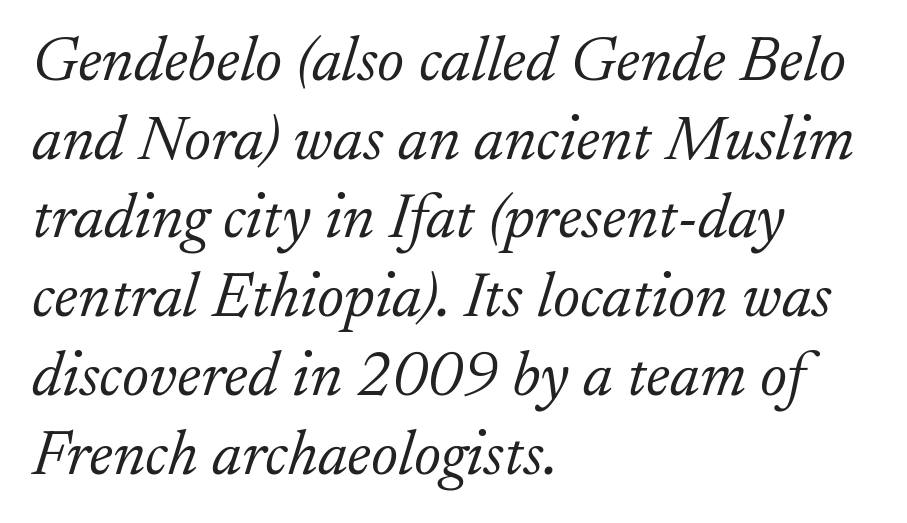
Q: Is the text bold? A: No.
Q: Is the text italic (slanted)? A: Yes, it leans right by about 17 degrees.
Q: Is the typeface a serif or a sans-serif typeface? A: Serif.
Q: Is the text underlined? A: No.
Q: How is the paragraph aligned? A: Left-aligned.
Q: Is the spacing between letters normal or unusually wide? A: Normal.
Q: Width (condensed, normal, or wide)? A: Normal.
Q: Stroke contrast? A: Low.
Q: x-height? A: Small.
Q: Monospaced? A: No.
